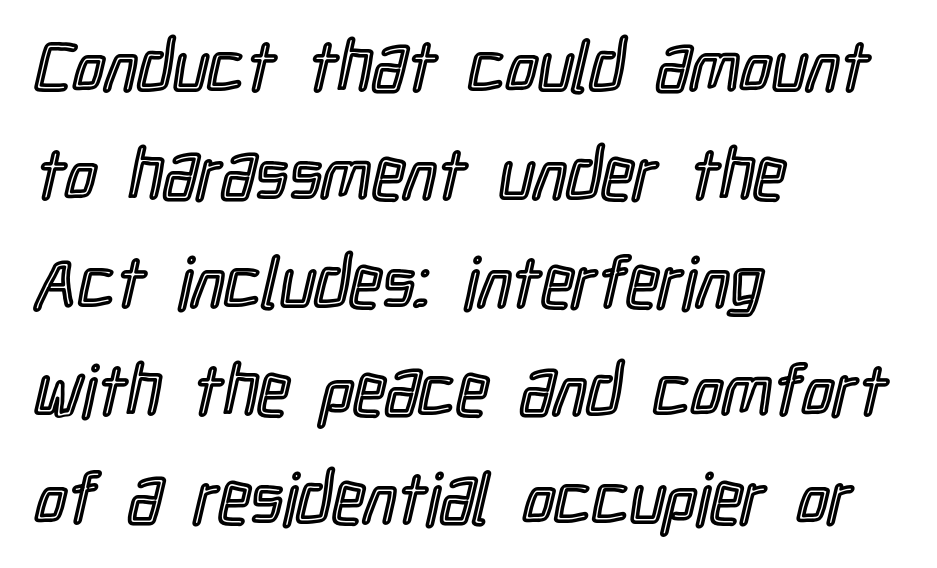
The image shows 71 px condensed type; set left-aligned, normal line spacing (1.52x), normal letter spacing, not underlined; a medium x-height.
